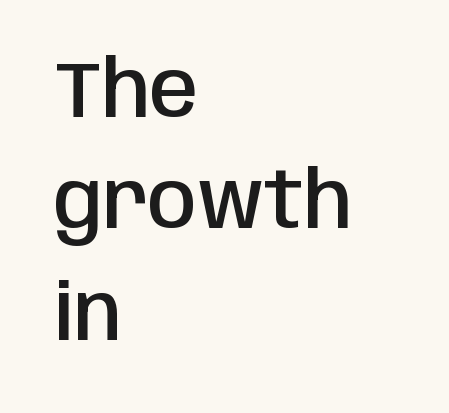
Weight: semibold (demi). The glyphs are unaccompanied by any horizontal stroke below them. You can tell from the bare stems that sans-serif type was used. Short note: letters normally spaced. The typography opts for an upright posture over an oblique one. These lines are set flush left with a ragged right edge.
